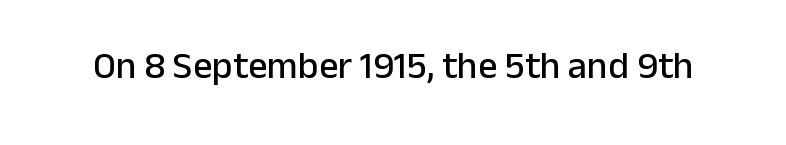
Q: Is the text italic (slanted)? A: No, it is upright.
Q: Is the typeface a serif or a sans-serif typeface? A: Sans-serif.
Q: Is the text underlined? A: No.
Q: Is the spacing between letters normal or unusually wide? A: Normal.
Q: Width (condensed, normal, or wide)? A: Normal.
Q: Stroke contrast? A: Low.
Q: x-height? A: Medium.
Q: Monospaced? A: No.
